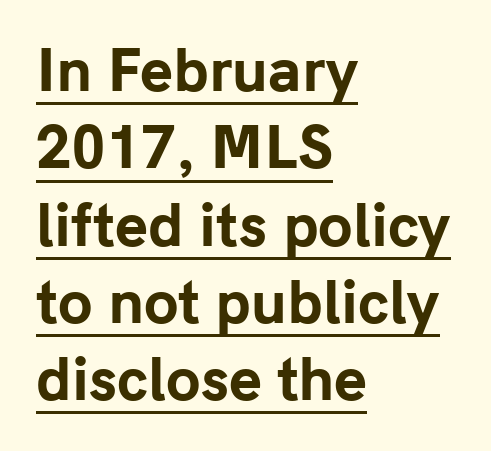
{"serif": "no", "italic": "no", "bold": "yes", "weight": "bold", "width": "normal", "stroke_contrast": "low", "x_height": "medium", "monospaced": "no", "underline": "yes", "align": "left", "line_spacing": "normal", "line_spacing_ratio": 1.38, "letter_spacing": "normal", "letter_spacing_em": 0.0, "glyph_px": 56}
